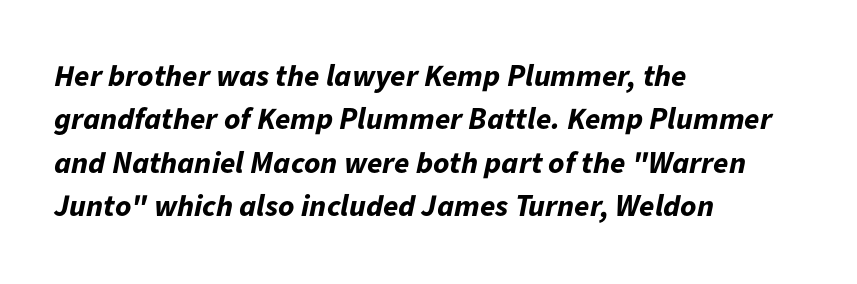
The font's italic variant was chosen for this text. The line-height multiplier appears to be the usual default. No extra tracking has been applied to these lines. Is this a fixed-width face? No — the glyphs have proportional, varying widths. A full-strength bold gives these letters their thick strokes.
